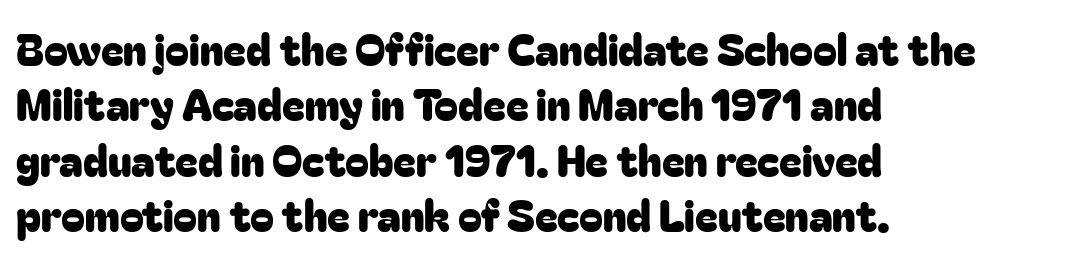
The image shows 43 px sans-serif type, upright; set left-aligned, normal line spacing (1.29x), normal letter spacing, not underlined; low stroke contrast and a medium x-height.
